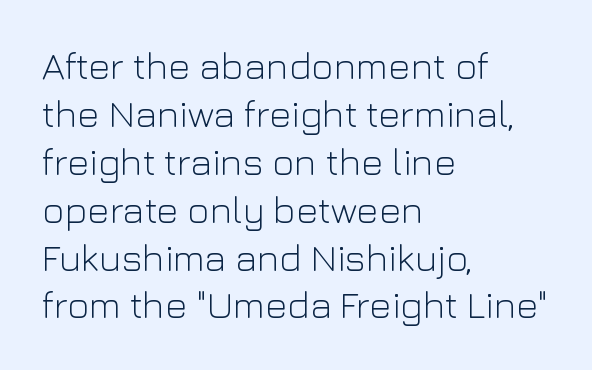
Ordinary non-slanted type is in use. In CSS terms this would be text-align: left. The passage shown is typeset with a sans-serif family. Type without underlining. The letters advance in unequal steps, a hallmark of proportional type.
